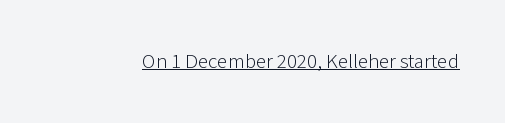
Italic: no, the glyphs are upright roman. You can see a thin bar hugging the bottom of the glyphs. Nothing heavy about these letters — not bold at all. Look at the tracking — it's just the regular setting, nothing added.
